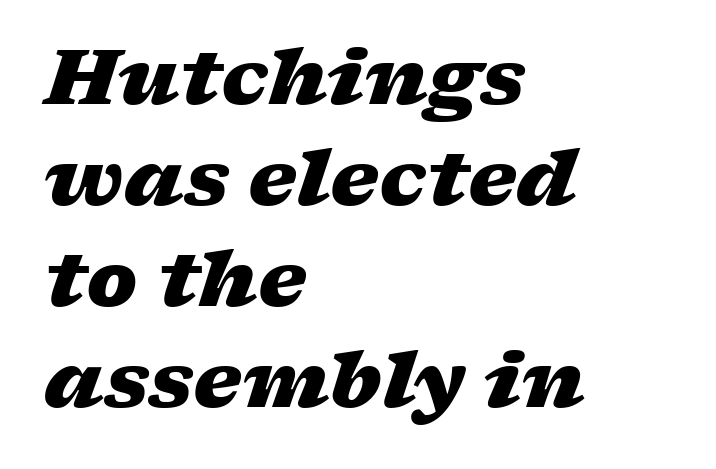
The space directly below the letters is spotless. Emphasis by weight is at full strength: bold. The text block is weighted toward the left margin, trailing off unevenly rightward. The line texture is even and compact thanks to regular tracking.
